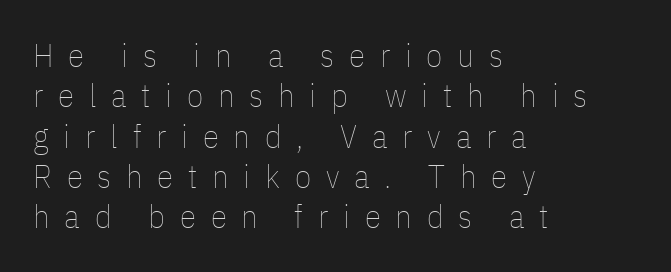
The passage shown has open, widely tracked lettering throughout. Stroke mass is kept to a normal reading level or below. The font's upright variant was chosen for this text. Do the characters align in a grid? No, the font is proportional. The setting favours the left margin, as ordinary paragraphs usually do.
